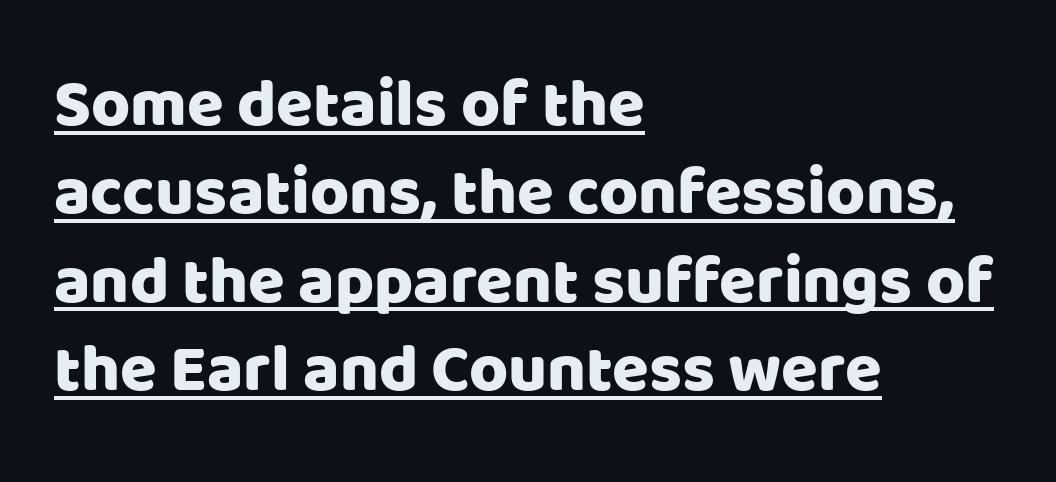
{"serif": "no", "italic": "no", "width": "normal", "stroke_contrast": "low", "x_height": "large", "monospaced": "no", "underline": "yes", "align": "left", "line_spacing": "normal", "line_spacing_ratio": 1.32, "letter_spacing": "normal", "letter_spacing_em": 0.0, "glyph_px": 67}
